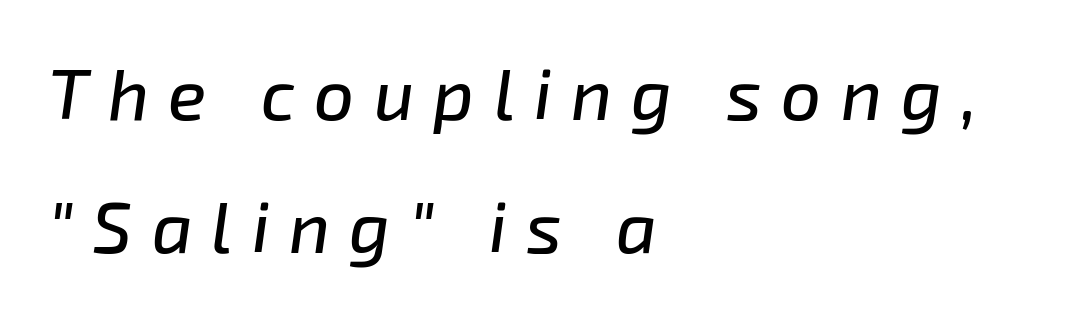
The image shows 71 px text type, italic (leaning right); set left-aligned, line spacing 1.88x, unusually wide letter spacing (+0.27 em), not underlined; low stroke contrast and a medium x-height.
